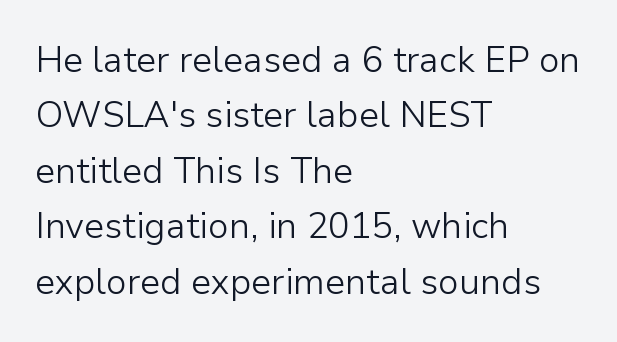
The image shows 36 px light sans-serif type, upright; set left-aligned, normal line spacing (1.54x), normal letter spacing, not underlined; low stroke contrast and a medium x-height.
